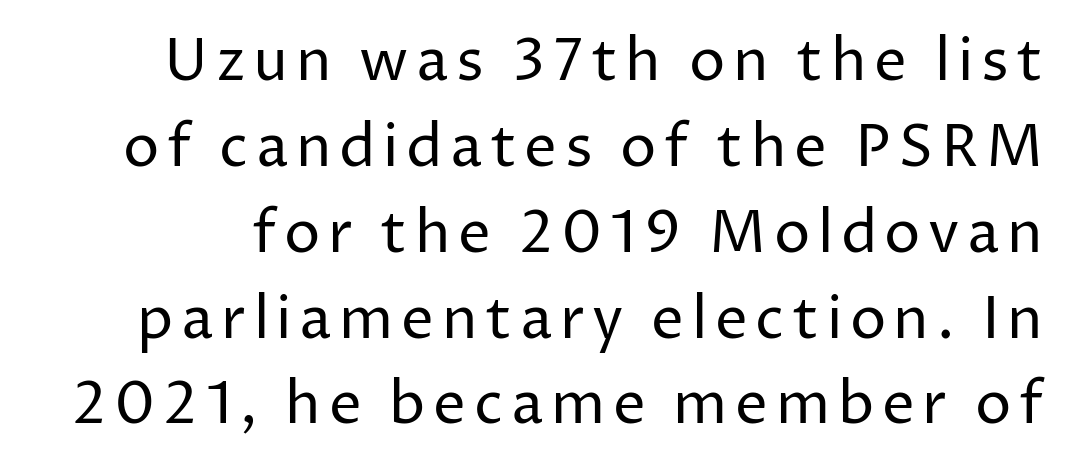
Q: Is the text bold? A: No.
Q: Is the text italic (slanted)? A: No, it is upright.
Q: Is the typeface a serif or a sans-serif typeface? A: Sans-serif.
Q: Is the text underlined? A: No.
Q: Is the spacing between lines tight, normal or loose? A: Normal.
Q: Width (condensed, normal, or wide)? A: Normal.
Q: Stroke contrast? A: Low.
Q: x-height? A: Medium.
Q: Monospaced? A: No.
